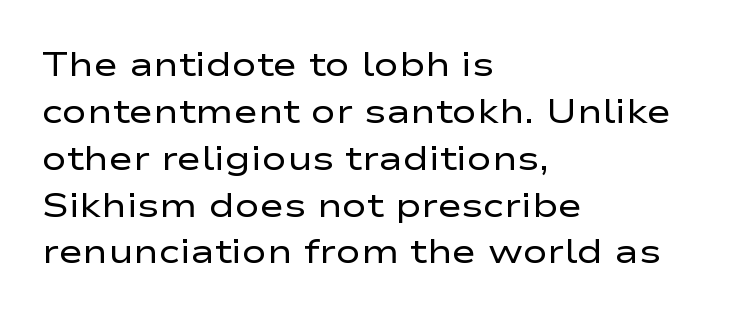
The typesetting does not lean heavy: it is not bold. The letters stand straight up with perfectly vertical stems. Varying glyph widths throughout — classic text-font behaviour. Quick note: underline off. Evenly set lines give the paragraph a standard silhouette. Caption: multi-line text, flush left, ragged right.
